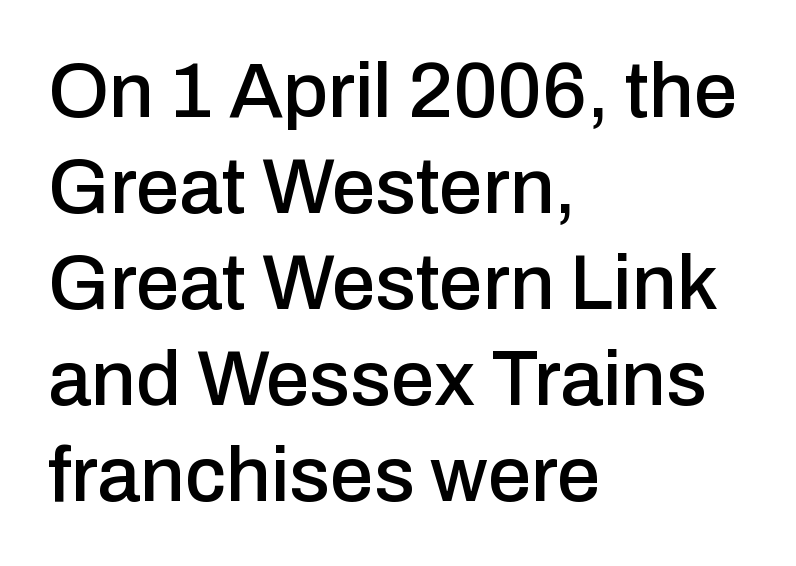
The image shows 78 px sans-serif type, upright; set left-aligned, line spacing 1.23x, normal letter spacing, not underlined; low stroke contrast and a medium x-height.
